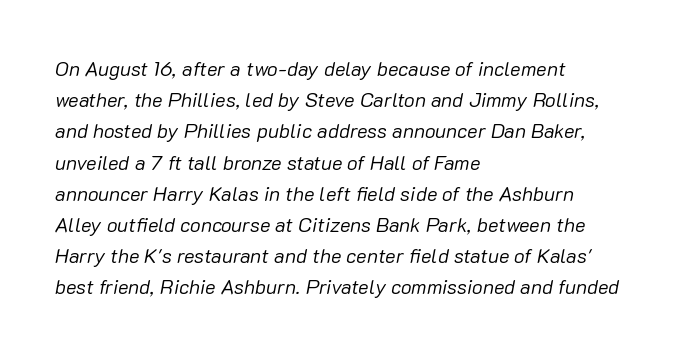
The image shows 20 px text type, italic (leaning right); set left-aligned, normal line spacing (1.56x), normal letter spacing, not underlined.
